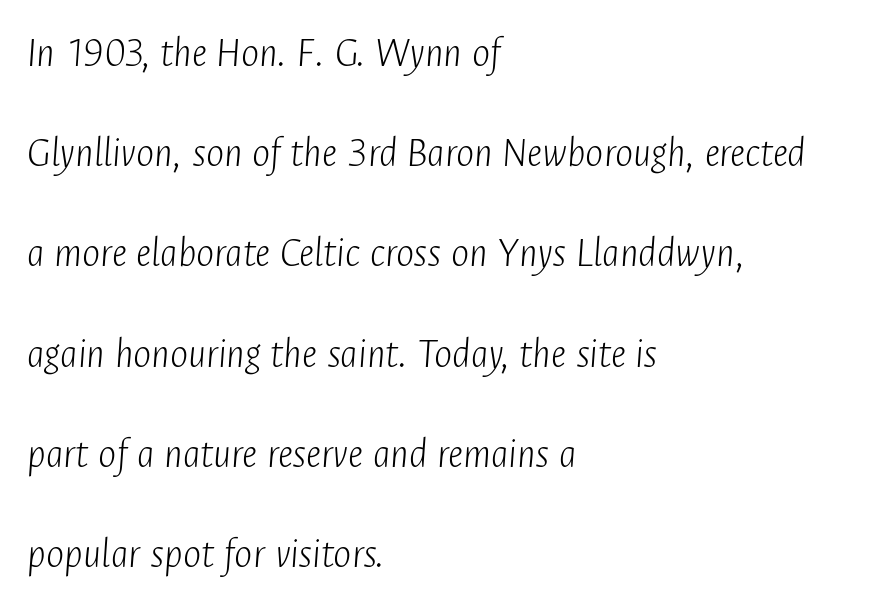
The image shows 43 px light, condensed type, italic (leaning right); set left-aligned, loose line spacing (2.33x), normal letter spacing, not underlined; low stroke contrast and a medium x-height.
